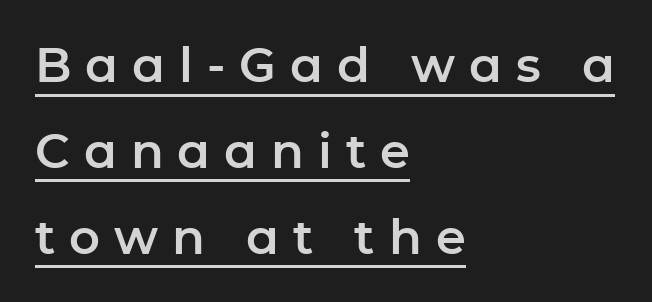
{"serif": "no", "italic": "no", "width": "normal", "stroke_contrast": "low", "x_height": "medium", "monospaced": "no", "underline": "yes", "align": "left", "line_spacing_ratio": 1.79, "letter_spacing": "wide", "letter_spacing_em": 0.29, "glyph_px": 48}
